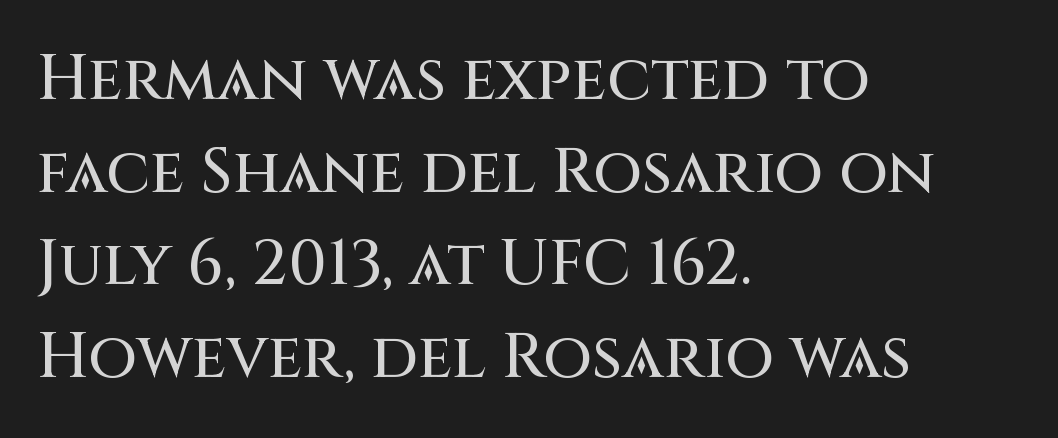
A normal amount of white space separates one row of letters from the next. Does the type have serifs? No, each stem ends abruptly. Tracking here is standard; glyphs follow each other at the usual distance. The typography opts for an upright posture over an oblique one.
